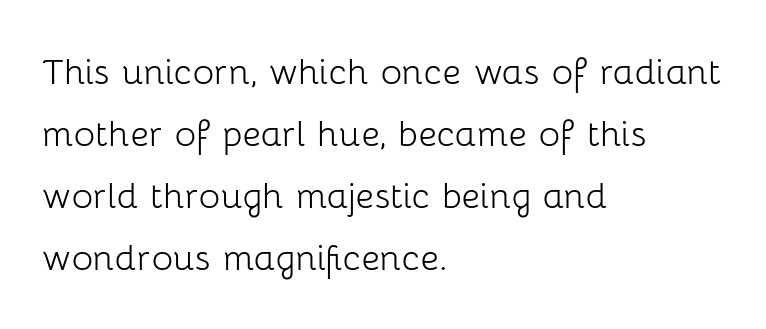
{"serif": "no", "italic": "no", "bold": "no", "weight": "light", "width": "normal", "stroke_contrast": "low", "x_height": "medium", "monospaced": "no", "underline": "no", "align": "left", "line_spacing": "normal", "line_spacing_ratio": 1.38, "letter_spacing": "normal", "letter_spacing_em": 0.0, "glyph_px": 45}
